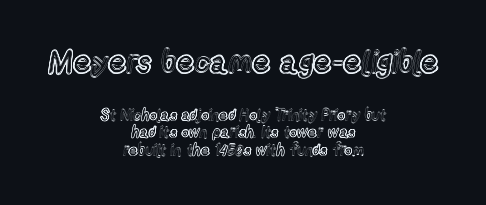
Q: Is the text italic (slanted)? A: Yes.
Q: Is the text underlined? A: No.
Q: How is the paragraph aligned? A: Centered.
Q: Is the spacing between letters normal or unusually wide? A: Normal.
Q: Is the spacing between lines tight, normal or loose? A: Tight.
Q: Which block of text is set in a larger size, the first (top) or the second (bottom)? A: The first (top) one.
Q: Width (condensed, normal, or wide)? A: Condensed.
Q: x-height? A: Medium.
Q: Monospaced? A: No.
